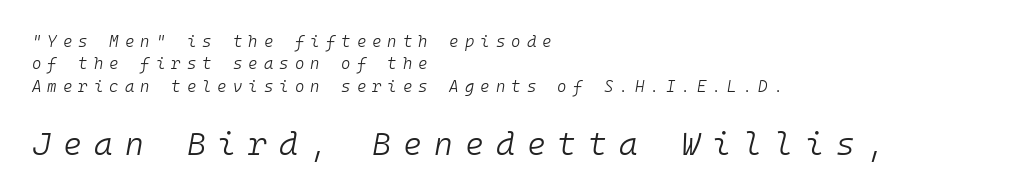
Someone cranked the tracking dial way up on this one. The passage shown is typed in a monospace face where columns stay perfectly aligned. Characters are canted at an angle relative to the baseline's perpendicular. Caption: multi-line text, flush left, ragged right. Bigger letters appear in the bottom chunk; the top chunk is reduced.
